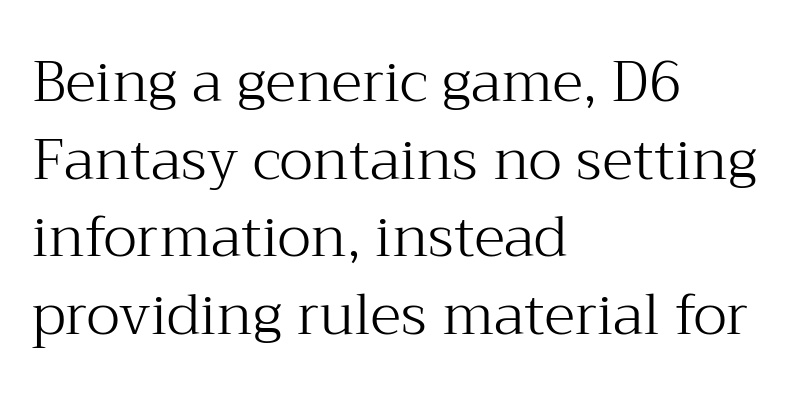
{"serif": "yes", "italic": "no", "bold": "no", "weight": "light", "width": "normal", "stroke_contrast": "medium", "x_height": "medium", "monospaced": "no", "underline": "no", "align": "left", "line_spacing": "normal", "line_spacing_ratio": 1.36, "letter_spacing": "normal", "letter_spacing_em": 0.0, "glyph_px": 57}
